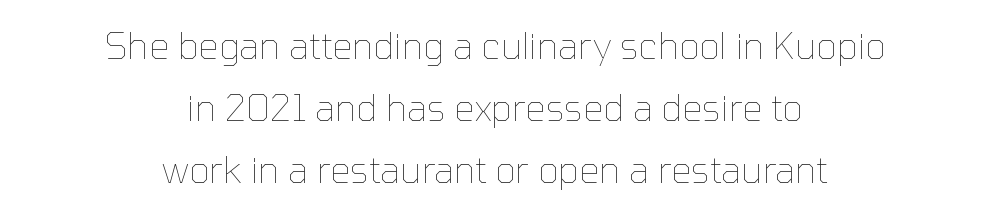
Q: Is the text bold? A: No.
Q: Is the text italic (slanted)? A: No, it is upright.
Q: Is the text underlined? A: No.
Q: How is the paragraph aligned? A: Centered.
Q: Is the spacing between letters normal or unusually wide? A: Normal.
Q: Width (condensed, normal, or wide)? A: Normal.
Q: Stroke contrast? A: Low.
Q: x-height? A: Medium.
Q: Monospaced? A: No.
